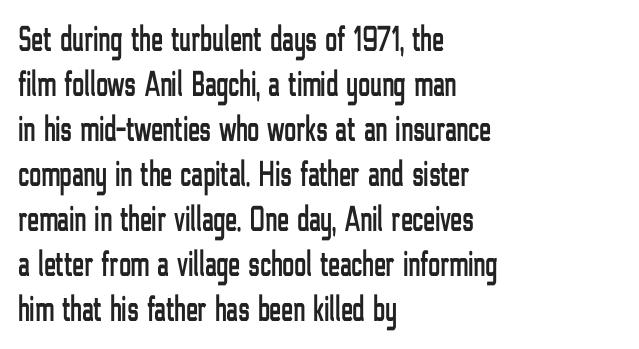
Q: Is the text italic (slanted)? A: No, it is upright.
Q: Is the typeface a serif or a sans-serif typeface? A: Sans-serif.
Q: Is the text underlined? A: No.
Q: How is the paragraph aligned? A: Left-aligned.
Q: Is the spacing between letters normal or unusually wide? A: Normal.
Q: Is the spacing between lines tight, normal or loose? A: Normal.
Q: Width (condensed, normal, or wide)? A: Condensed.
Q: Stroke contrast? A: Low.
Q: x-height? A: Medium.
Q: Monospaced? A: No.
